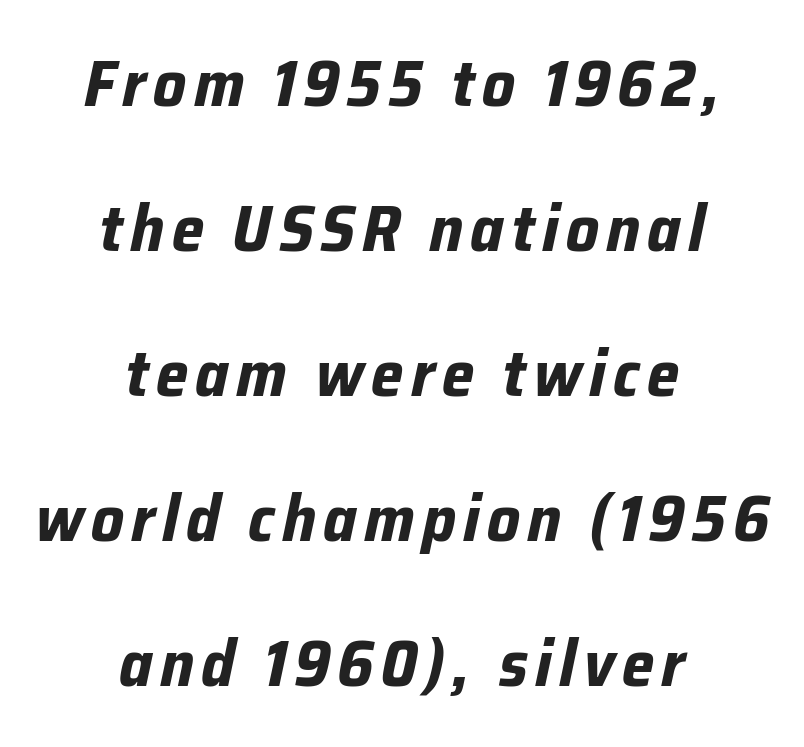
The image shows 65 px bold type, italic (leaning right); set centered, loose line spacing (2.23x), not underlined; low stroke contrast and a medium x-height.
